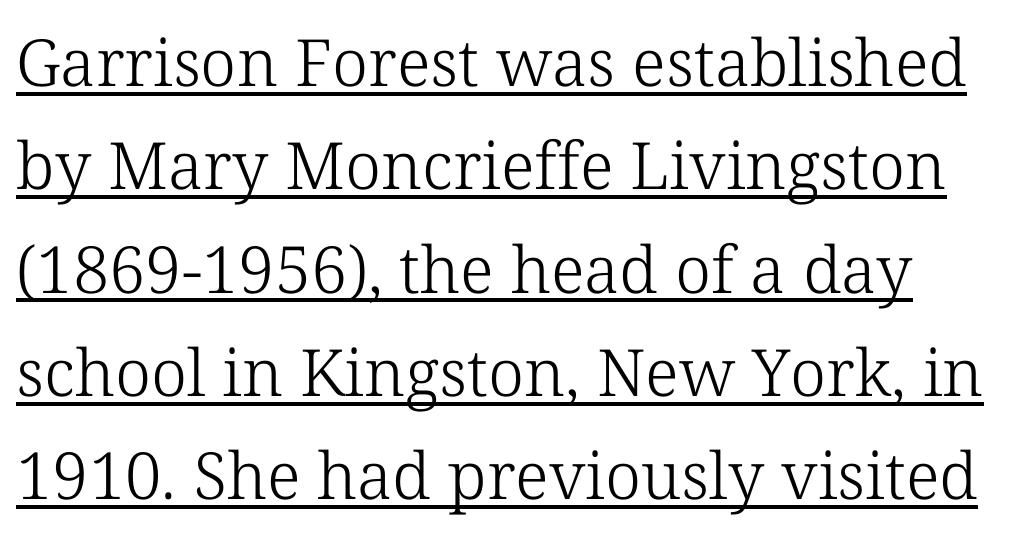
What stands out about the letter spacing? Nothing — it is the standard amount. Each letter's strokes conclude with small projecting serifs. One glance says typical: line gaps are just what's usual. Posture: upright roman. These lines are rendered in a variable-pitch font. The face used here appears with an underline applied.
